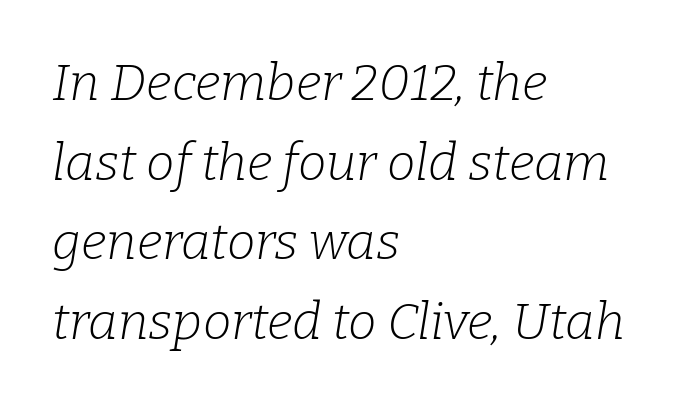
How would I describe the line gaps? Plain and ordinary. The letters carry serifs — small finishing strokes at the ends of their stems. These lines are rendered in a variable-pitch font. The string is rendered with underlining switched off.
